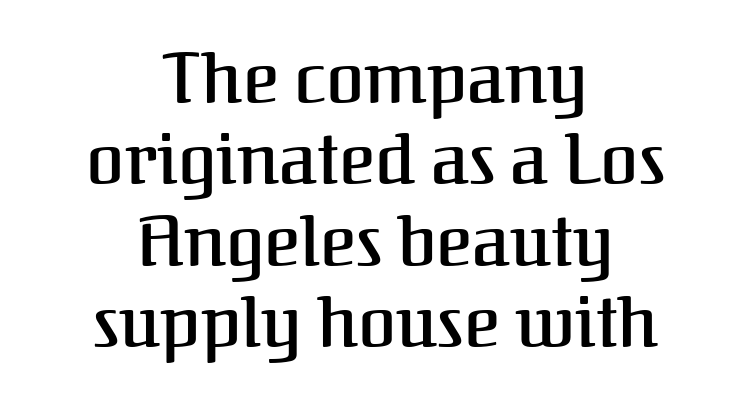
Unlike italic type, these characters show no tilt at all. The passage shown has conventional tracking throughout. A typesetter would call this proportional, since set widths differ per character. In terms of letterform style, serifs are clearly present. A clean baseline with only descenders dipping below it. This sample is center-justified, so both line endings float freely.
